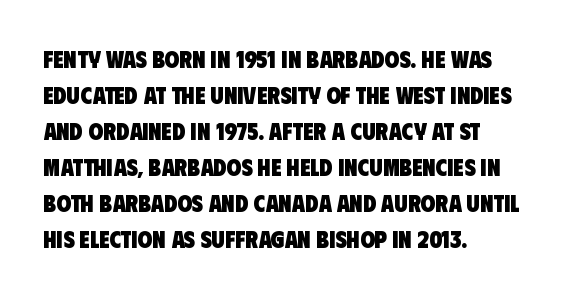
The image shows 24 px bold type; set left-aligned, normal line spacing (1.5x), normal letter spacing, not underlined.
